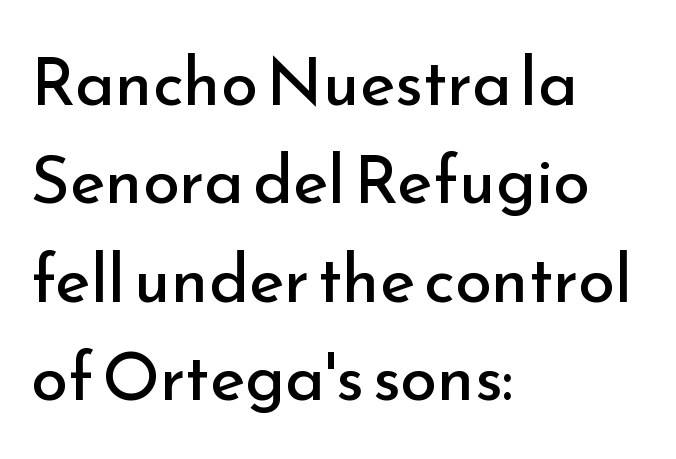
Q: Is the text bold? A: No.
Q: Is the text italic (slanted)? A: No, it is upright.
Q: Is the typeface a serif or a sans-serif typeface? A: Sans-serif.
Q: Is the text underlined? A: No.
Q: How is the paragraph aligned? A: Left-aligned.
Q: Is the spacing between letters normal or unusually wide? A: Normal.
Q: Is the spacing between lines tight, normal or loose? A: Normal.
Q: Width (condensed, normal, or wide)? A: Normal.
Q: Stroke contrast? A: Low.
Q: x-height? A: Small.
Q: Monospaced? A: No.
